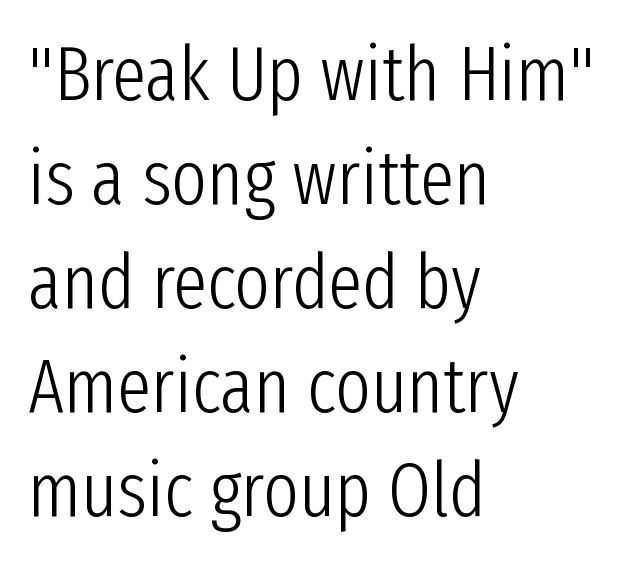
The image shows 76 px light, condensed sans-serif type, upright; set left-aligned, normal line spacing (1.37x), normal letter spacing, not underlined; low stroke contrast and a medium x-height.
